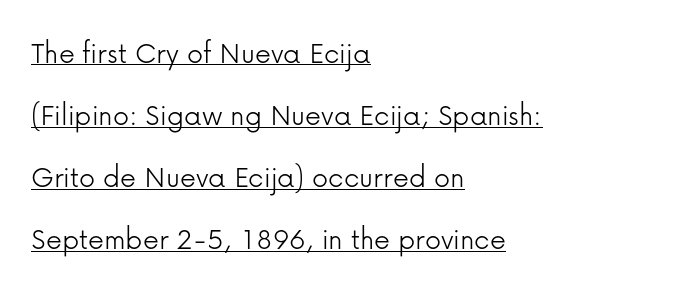
A quiet, ordinary-to-light weight characterises the typeface. Unlike italic type, these characters show no tilt at all. The passage shown stacks its lines with a broad gap. Visually the block forms a straight wall on the left and a jagged coastline on the right.
